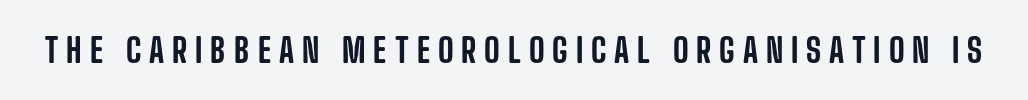
Posture: upright roman. Decoration check: the copy has no underline. Note the varied advance widths — an 'i' is clearly narrower than an 'm'. Honestly, the letter spacing is so wide it's the main thing you notice. No feet cap the strokes, marking this as sans-serif type.
